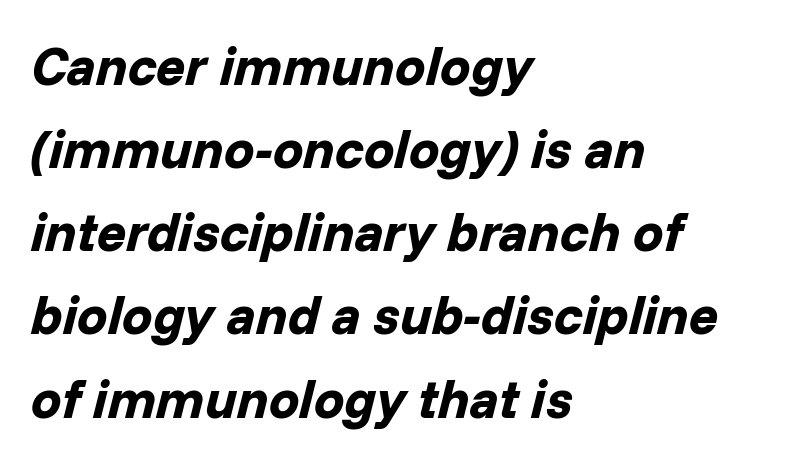
{"italic": "yes", "lean": "right", "slant_degrees": 14, "bold": "yes", "weight": "bold", "width": "normal", "stroke_contrast": "low", "x_height": "medium", "monospaced": "no", "underline": "no", "align": "left", "line_spacing": "normal", "line_spacing_ratio": 1.54, "letter_spacing": "normal", "letter_spacing_em": 0.0, "glyph_px": 54}
